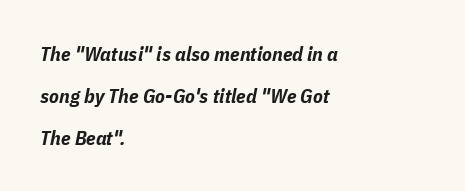
Q: Is the text bold? A: Yes.
Q: Is the text italic (slanted)? A: Yes, it leans right by about 11 degrees.
Q: Is the text underlined? A: No.
Q: How is the paragraph aligned? A: Left-aligned.
Q: Is the spacing between letters normal or unusually wide? A: Normal.
Q: Is the spacing between lines tight, normal or loose? A: Loose.
